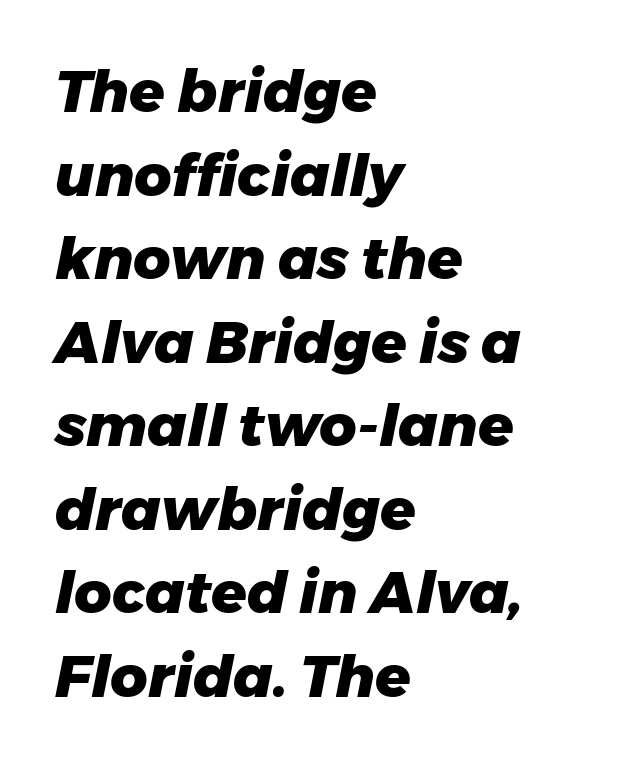
The image shows 58 px heavy type, italic (leaning right); set left-aligned, normal line spacing (1.44x), normal letter spacing, not underlined; low stroke contrast and a medium x-height.
